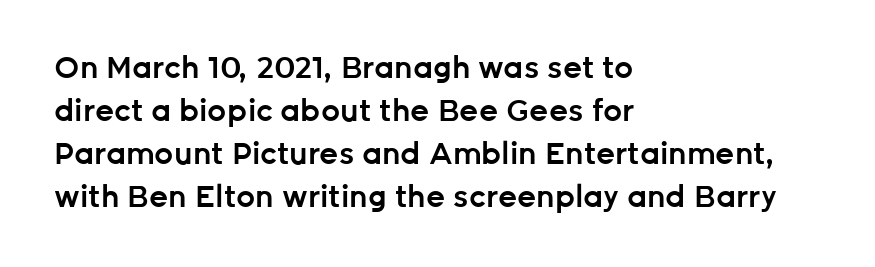
The image shows 30 px semibold sans-serif type, upright; set left-aligned, normal line spacing (1.43x), normal letter spacing, not underlined; low stroke contrast and a medium x-height.
